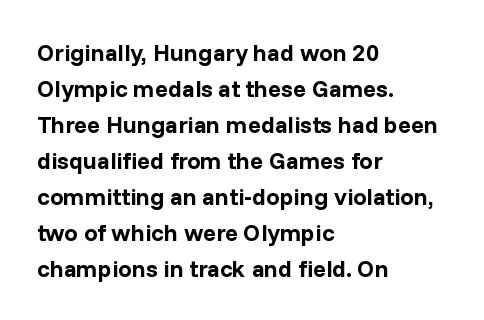
These lines are set flush left with a ragged right edge. Upright lettering throughout. Compared with typical body copy, the letter spacing here is the same. The line-height multiplier appears to be the usual default.
